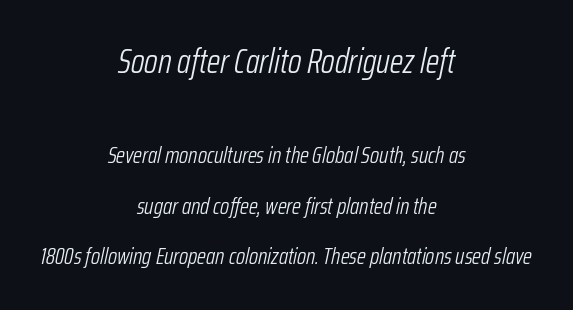
Q: Is the text bold? A: No.
Q: Is the text italic (slanted)? A: Yes, it leans right by about 12 degrees.
Q: Is the text underlined? A: No.
Q: How is the paragraph aligned? A: Centered.
Q: Is the spacing between letters normal or unusually wide? A: Normal.
Q: Is the spacing between lines tight, normal or loose? A: Loose.
Q: Which block of text is set in a larger size, the first (top) or the second (bottom)? A: The first (top) one.
Q: Width (condensed, normal, or wide)? A: Condensed.
Q: Stroke contrast? A: Low.
Q: x-height? A: Medium.
Q: Monospaced? A: No.
